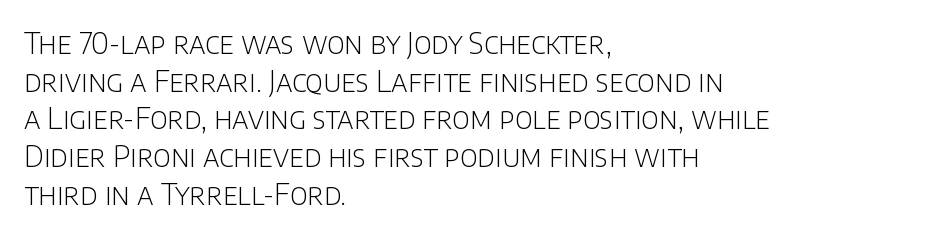
Q: Is the text bold? A: No.
Q: Is the text italic (slanted)? A: No, it is upright.
Q: Is the typeface a serif or a sans-serif typeface? A: Sans-serif.
Q: Is the text underlined? A: No.
Q: How is the paragraph aligned? A: Left-aligned.
Q: Is the spacing between letters normal or unusually wide? A: Normal.
Q: Is the spacing between lines tight, normal or loose? A: Normal.
Q: Width (condensed, normal, or wide)? A: Normal.
Q: Stroke contrast? A: Low.
Q: x-height? A: Large.
Q: Monospaced? A: No.
